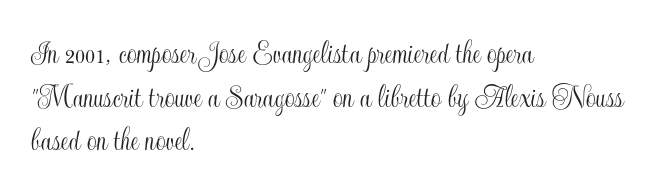
Q: Is the text italic (slanted)? A: Yes.
Q: Is the text underlined? A: No.
Q: How is the paragraph aligned? A: Left-aligned.
Q: Is the spacing between letters normal or unusually wide? A: Normal.
Q: Is the spacing between lines tight, normal or loose? A: Normal.
Q: Width (condensed, normal, or wide)? A: Condensed.
Q: x-height? A: Small.
Q: Monospaced? A: No.
